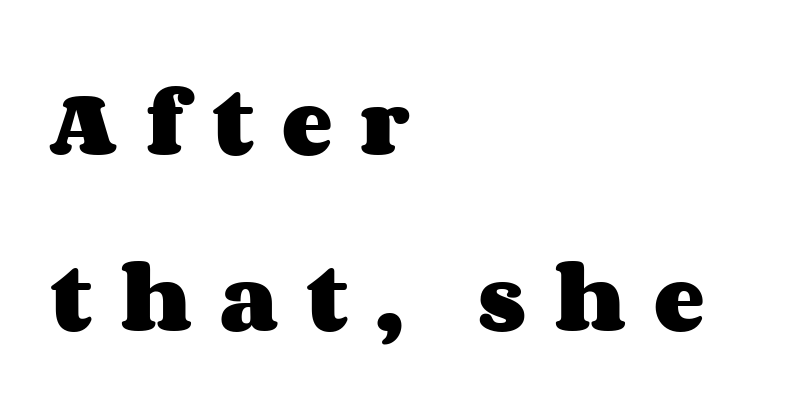
{"italic": "no", "bold": "yes", "weight": "heavy", "width": "wide", "stroke_contrast": "medium", "x_height": "large", "monospaced": "no", "underline": "no", "align": "left", "line_spacing": "loose", "line_spacing_ratio": 2.31, "letter_spacing": "wide", "letter_spacing_em": 0.37, "glyph_px": 76}
